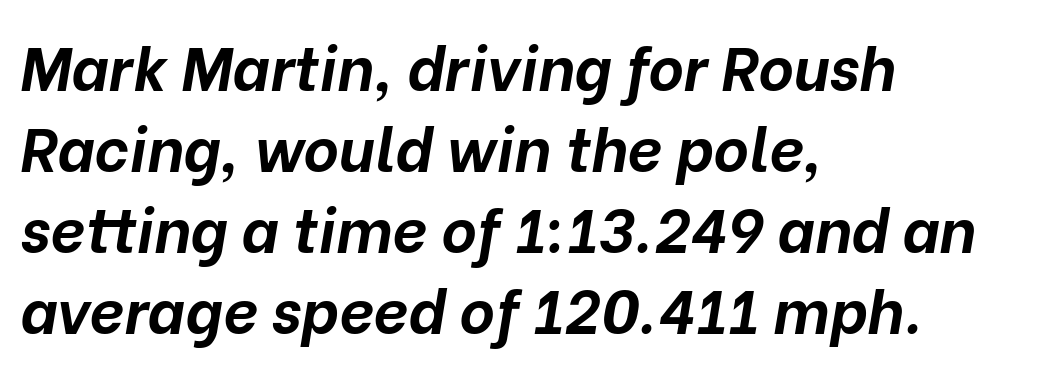
Q: Is the text bold? A: Yes.
Q: Is the text italic (slanted)? A: Yes, it leans right by about 10 degrees.
Q: Is the text underlined? A: No.
Q: How is the paragraph aligned? A: Left-aligned.
Q: Is the spacing between letters normal or unusually wide? A: Normal.
Q: Is the spacing between lines tight, normal or loose? A: Normal.
Q: Width (condensed, normal, or wide)? A: Normal.
Q: Stroke contrast? A: Low.
Q: x-height? A: Medium.
Q: Monospaced? A: No.
